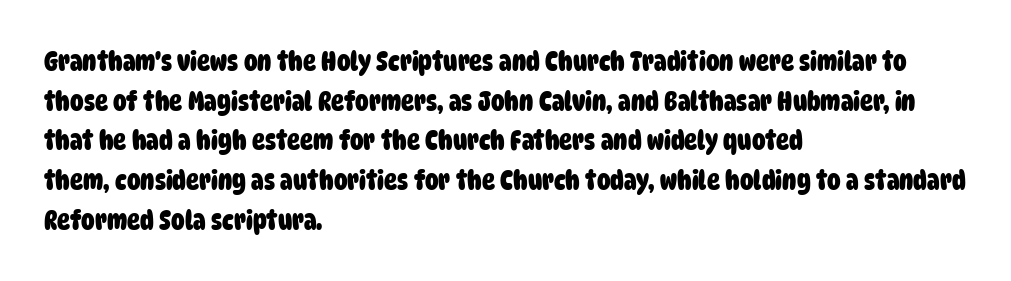
{"bold": "yes", "underline": "no", "align": "left", "line_spacing": "normal", "line_spacing_ratio": 1.47, "letter_spacing": "normal", "letter_spacing_em": 0.0, "glyph_px": 27}
